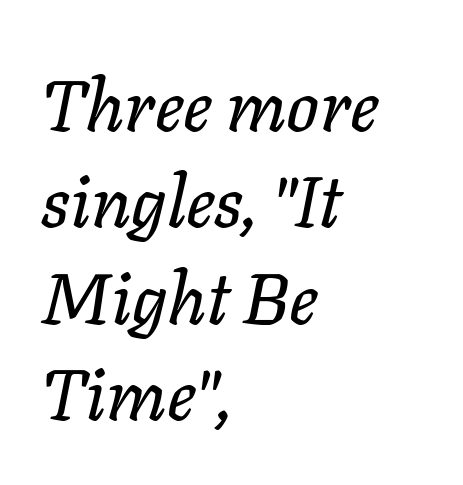
The line-height multiplier appears to be the usual default. Is the block centered? No — it sits flush against the left margin. The horizontal fit of the characters is conventional and even. Italic? Definitely — the glyphs are oblique.
